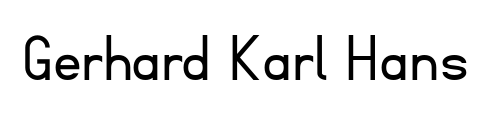
The image shows 71 px light sans-serif type, upright; set normal letter spacing, not underlined; low stroke contrast and a small x-height.
